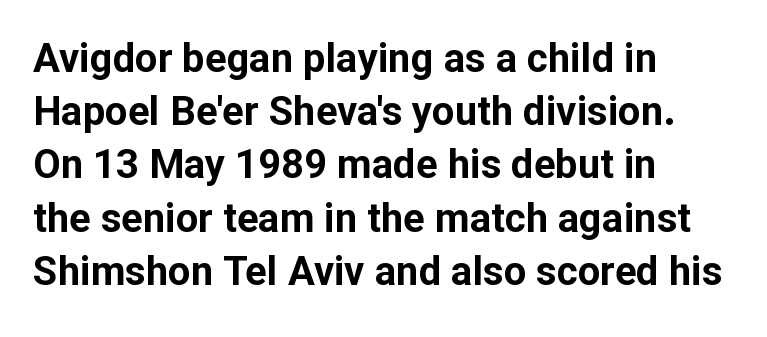
The image shows 40 px bold sans-serif type, upright; set left-aligned, normal line spacing (1.33x), normal letter spacing, not underlined; low stroke contrast and a medium x-height.
